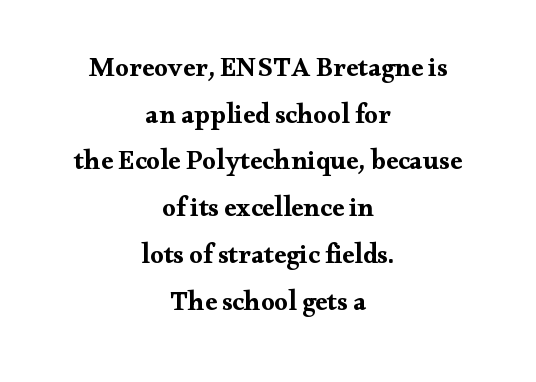
{"italic": "no", "bold": "yes", "underline": "no", "align": "center", "line_spacing_ratio": 1.73, "letter_spacing": "normal", "letter_spacing_em": 0.0, "glyph_px": 27}
